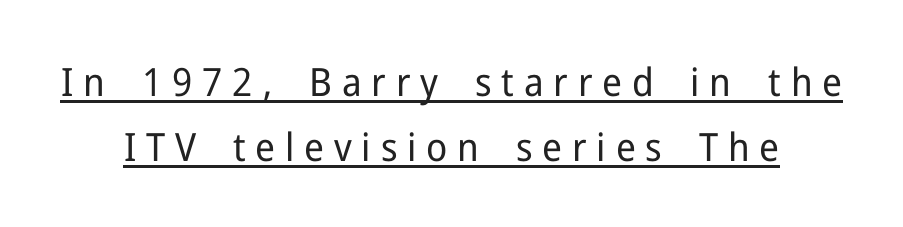
Compared with typical body copy, the letter spacing here is much looser. The block of text has a typical density, with ordinary space between rows. Character widths vary here, with narrow letters taking less room than wide ones. The font family rendered here belongs to the sans-serif group. Underlined type. Compared with a typical body face, this is equally light or lighter still.
